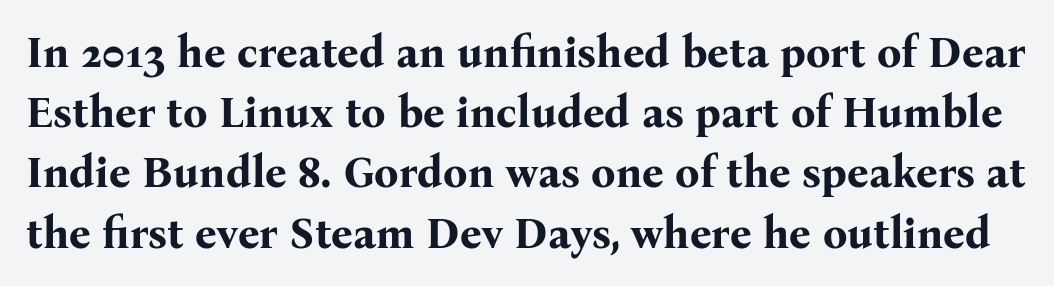
The block of text has a typical density, with ordinary space between rows. The lettering stays uniformly vertical, giving the passage a roman look. This rendering features lettering with no underline. Chunky letters — that's bold for sure. Is this a fixed-width face? No — the glyphs have proportional, varying widths.
